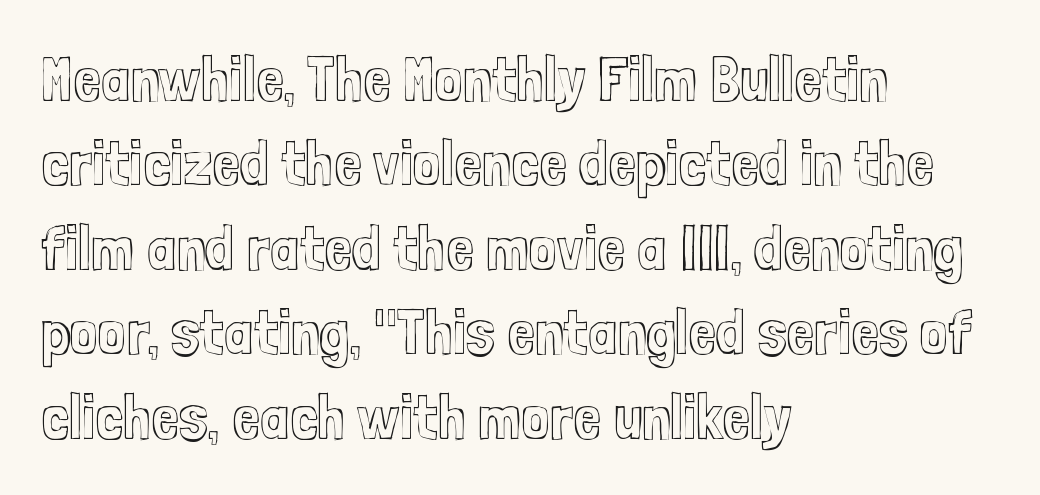
The image shows 63 px condensed type, upright; set left-aligned, normal line spacing (1.34x), normal letter spacing, not underlined; a medium x-height.
